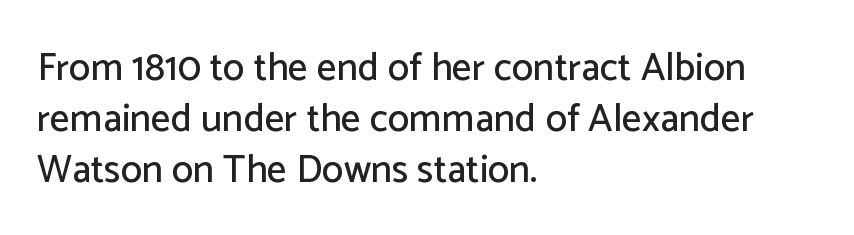
Look at the tracking — it's just the regular setting, nothing added. Line starts are locked; line ends wander. The passage shown is typeset with a sans-serif family. Words float on clear page, feet unadorned. Each letter keeps its own natural width here, so spacing adapts to shape.
